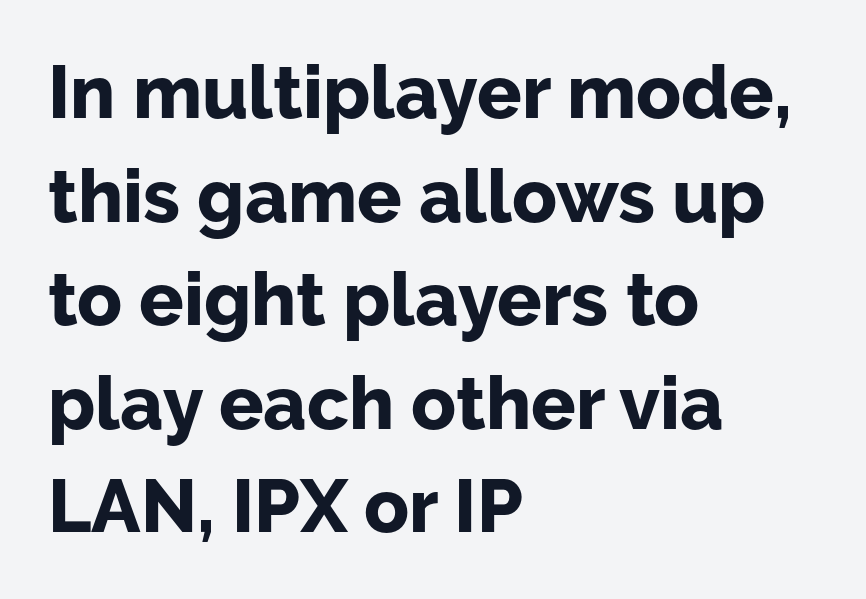
The image shows 74 px bold sans-serif type, upright; set left-aligned, normal line spacing (1.4x), normal letter spacing, not underlined; low stroke contrast and a medium x-height.
